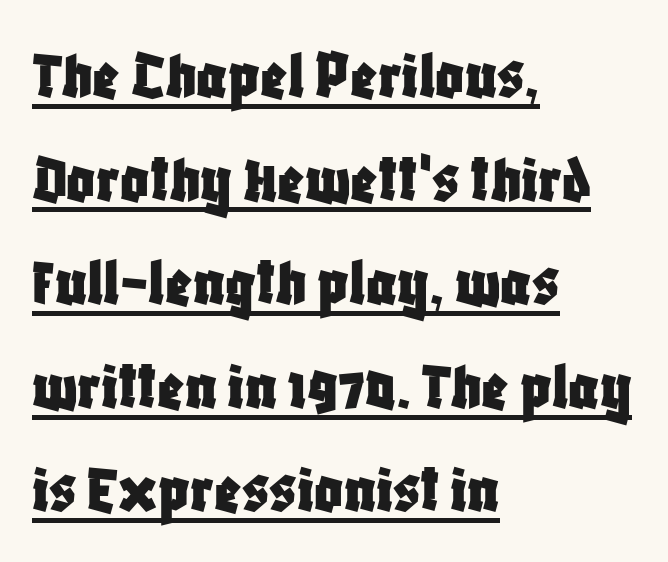
Notice how the stems are strictly vertical — no italics here. The tracking reads as untouched default to a designer's eye. The letters carry no serifs — their stems end cleanly without finishing strokes. A baseline rule has been typeset under these characters.
